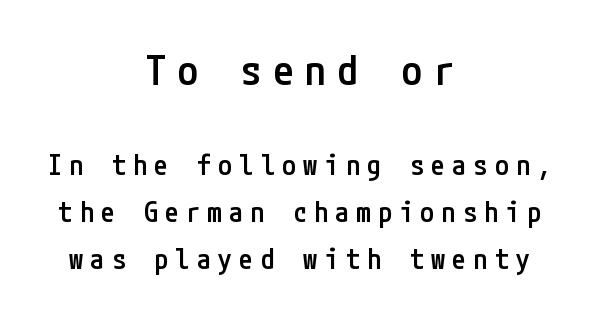
Q: Is the text bold? A: Semi-bold.
Q: Is the text italic (slanted)? A: No, it is upright.
Q: Is the typeface a serif or a sans-serif typeface? A: Sans-serif.
Q: Is the text underlined? A: No.
Q: How is the paragraph aligned? A: Centered.
Q: Is the spacing between letters normal or unusually wide? A: Unusually wide.
Q: Is the spacing between lines tight, normal or loose? A: Normal.
Q: Which block of text is set in a larger size, the first (top) or the second (bottom)? A: The first (top) one.
Q: Width (condensed, normal, or wide)? A: Condensed.
Q: Stroke contrast? A: Low.
Q: x-height? A: Medium.
